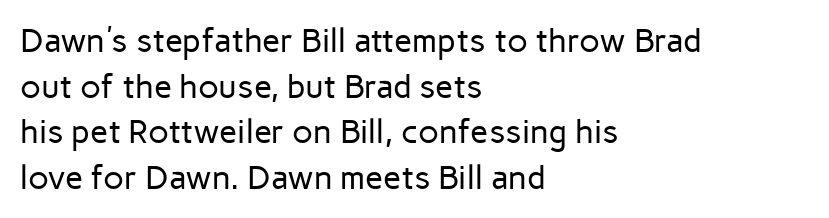
{"serif": "no", "italic": "no", "bold": "no", "weight": "regular", "width": "normal", "stroke_contrast": "low", "x_height": "medium", "monospaced": "no", "underline": "no", "align": "left", "line_spacing": "normal", "line_spacing_ratio": 1.38, "letter_spacing": "normal", "letter_spacing_em": 0.0, "glyph_px": 33}
